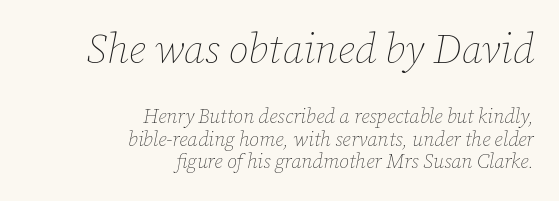
{"italic": "yes", "lean": "right", "slant_degrees": 12, "bold": "no", "weight": "thin", "width": "normal", "stroke_contrast": "low", "x_height": "medium", "monospaced": "no", "underline": "no", "align": "right", "line_spacing": "tight", "line_spacing_ratio": 1.13, "letter_spacing": "normal", "letter_spacing_em": 0.0, "larger_block": "first", "size_ratio": 2.05, "glyph_px": 41}
